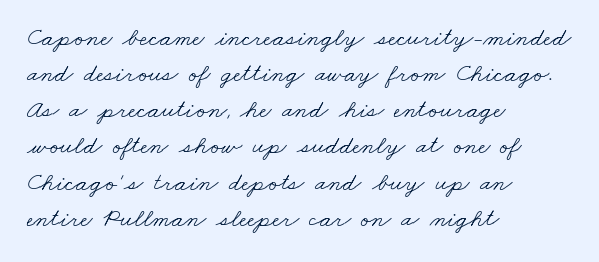
Q: Is the text bold? A: No.
Q: Is the text underlined? A: No.
Q: How is the paragraph aligned? A: Left-aligned.
Q: Is the spacing between letters normal or unusually wide? A: Normal.
Q: Is the spacing between lines tight, normal or loose? A: Normal.
